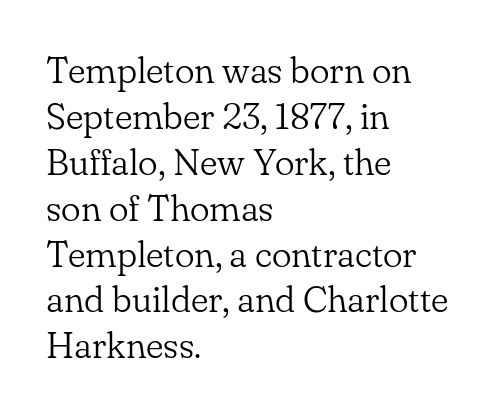
Q: Is the text bold? A: No.
Q: Is the text italic (slanted)? A: No, it is upright.
Q: Is the typeface a serif or a sans-serif typeface? A: Serif.
Q: Is the text underlined? A: No.
Q: How is the paragraph aligned? A: Left-aligned.
Q: Is the spacing between letters normal or unusually wide? A: Normal.
Q: Width (condensed, normal, or wide)? A: Normal.
Q: Stroke contrast? A: Low.
Q: x-height? A: Small.
Q: Monospaced? A: No.
